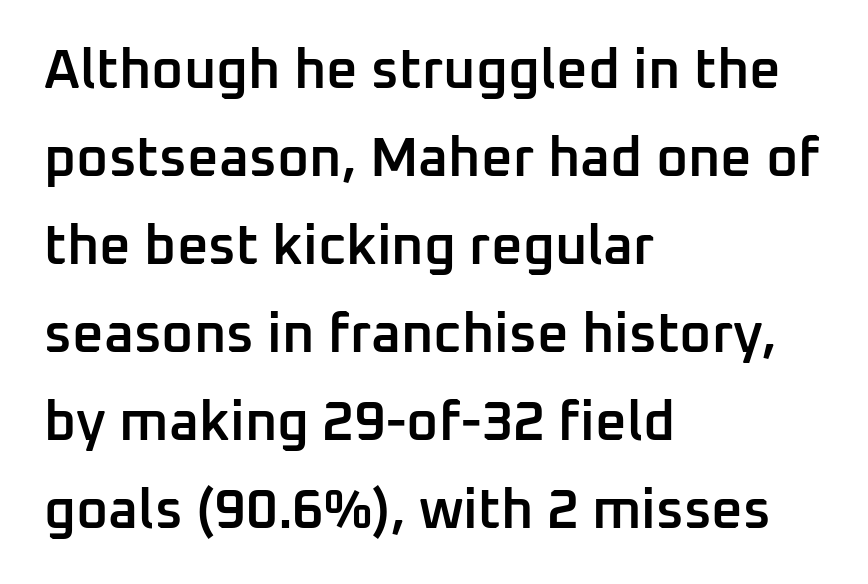
The image shows 55 px semibold sans-serif type, upright; set left-aligned, normal line spacing (1.6x), normal letter spacing, not underlined; low stroke contrast and a medium x-height.
